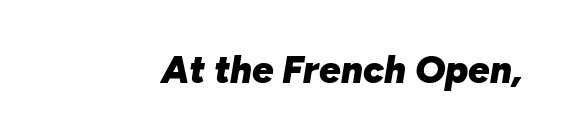
Q: Is the text bold? A: Yes.
Q: Is the text italic (slanted)? A: Yes, it leans right by about 10 degrees.
Q: Is the text underlined? A: No.
Q: Is the spacing between letters normal or unusually wide? A: Normal.
Q: Width (condensed, normal, or wide)? A: Normal.
Q: Stroke contrast? A: Low.
Q: x-height? A: Medium.
Q: Monospaced? A: No.
